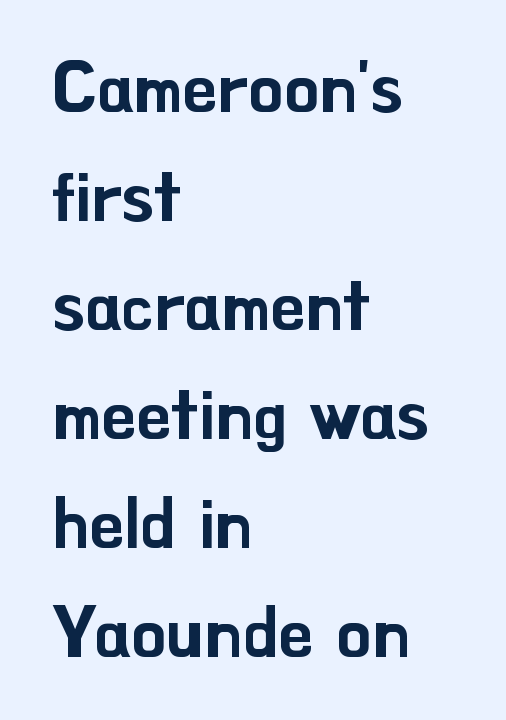
{"serif": "no", "italic": "no", "width": "normal", "stroke_contrast": "low", "x_height": "small", "monospaced": "no", "underline": "no", "align": "left", "line_spacing": "normal", "line_spacing_ratio": 1.58, "letter_spacing": "normal", "letter_spacing_em": 0.0, "glyph_px": 69}
